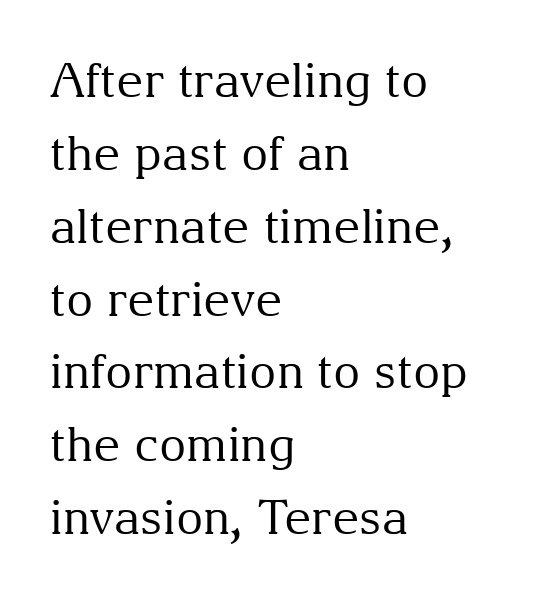
Leading matches the norm, producing a regular column. The cut favours lightness, reaching ordinary text weight at its darkest. Style check: upright. A bare baseline throughout the passage. Every row of glyphs begins at an identical x-position on the left. This sample has the flowing, uneven cadence of proportional lettering.
